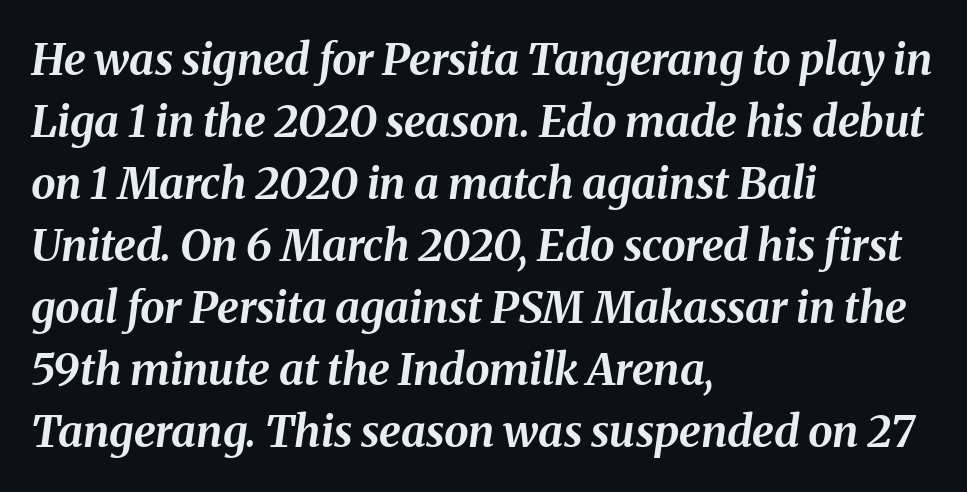
The image shows 44 px bold type, italic (leaning right); set left-aligned, normal line spacing (1.41x), normal letter spacing, not underlined; medium stroke contrast and a medium x-height.
